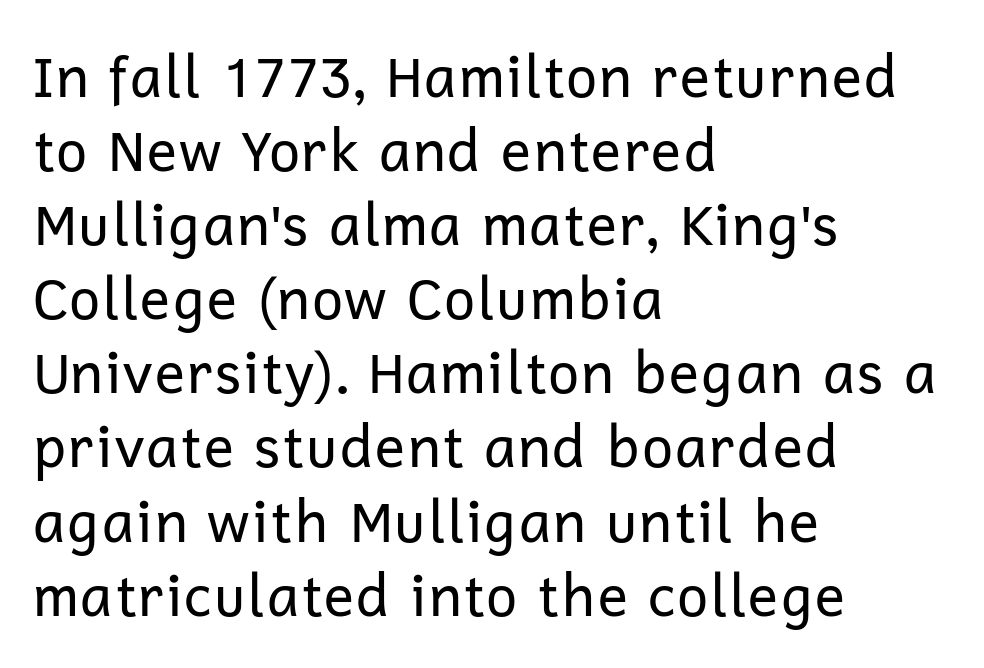
Q: Is the text bold? A: No.
Q: Is the text italic (slanted)? A: No, it is upright.
Q: Is the typeface a serif or a sans-serif typeface? A: Sans-serif.
Q: Is the text underlined? A: No.
Q: How is the paragraph aligned? A: Left-aligned.
Q: Is the spacing between letters normal or unusually wide? A: Normal.
Q: Is the spacing between lines tight, normal or loose? A: Normal.
Q: Width (condensed, normal, or wide)? A: Normal.
Q: Stroke contrast? A: Low.
Q: x-height? A: Medium.
Q: Monospaced? A: No.
